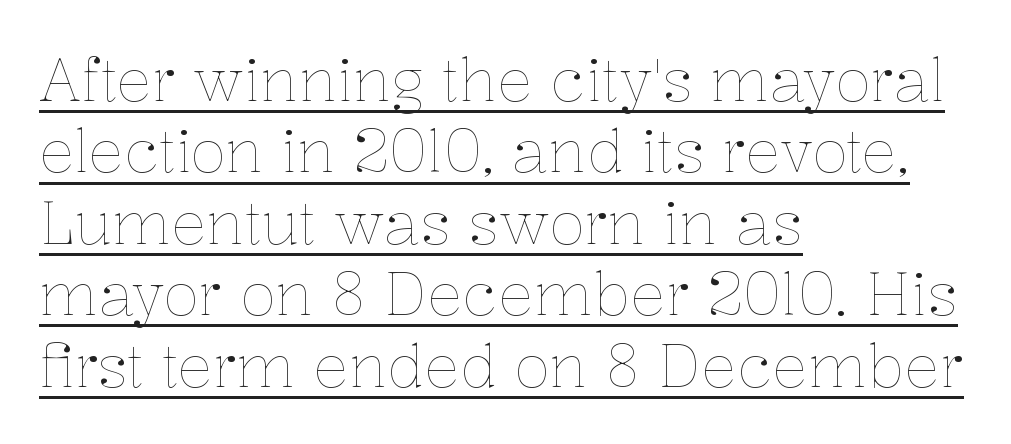
{"italic": "no", "bold": "no", "weight": "thin", "width": "normal", "stroke_contrast": "low", "x_height": "medium", "monospaced": "no", "underline": "yes", "align": "left", "line_spacing_ratio": 1.21, "letter_spacing": "normal", "letter_spacing_em": 0.0, "glyph_px": 59}
